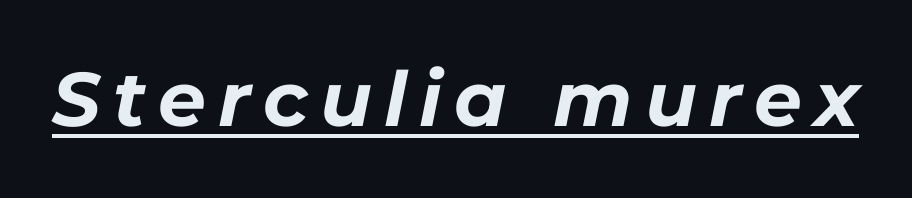
Characters are canted at an angle relative to the baseline's perpendicular. A typographer would call this underscored text. Do the characters align in a grid? No, the font is proportional. Caption: bold face, heavy strokes.
